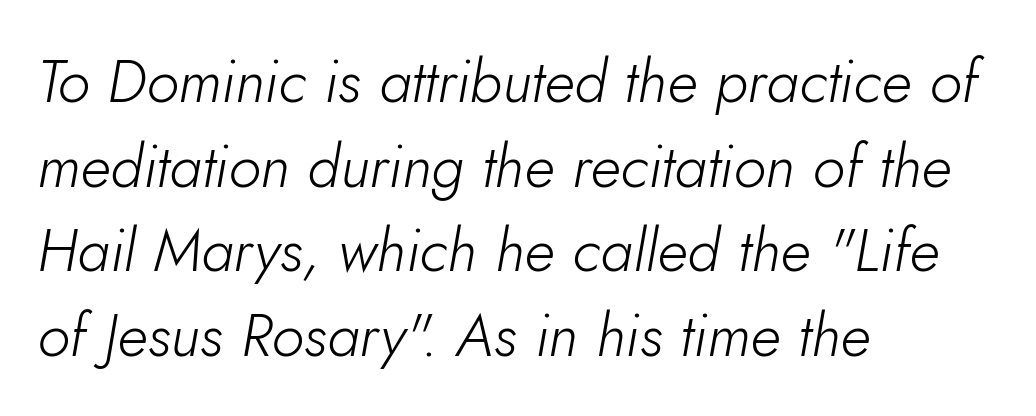
Q: Is the text bold? A: No.
Q: Is the text italic (slanted)? A: Yes, it leans right by about 10 degrees.
Q: Is the text underlined? A: No.
Q: How is the paragraph aligned? A: Left-aligned.
Q: Is the spacing between letters normal or unusually wide? A: Normal.
Q: Is the spacing between lines tight, normal or loose? A: Normal.
Q: Width (condensed, normal, or wide)? A: Normal.
Q: Stroke contrast? A: Low.
Q: x-height? A: Small.
Q: Monospaced? A: No.
